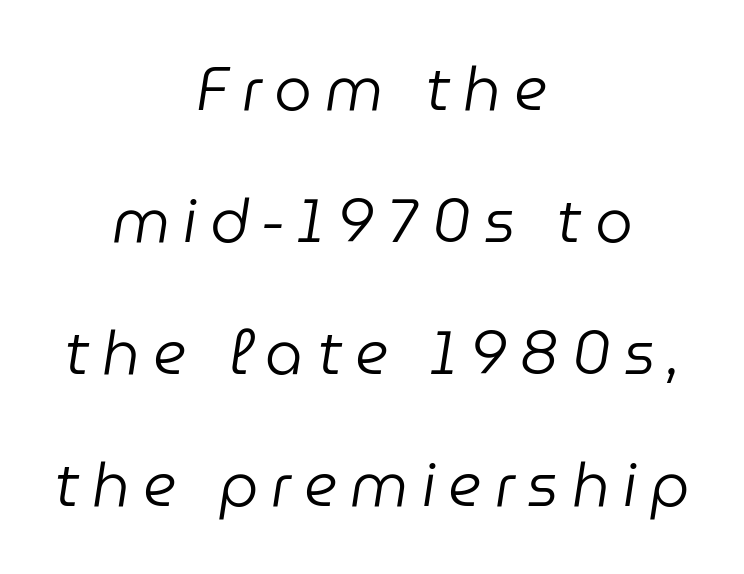
Q: Is the text bold? A: No.
Q: Is the text italic (slanted)? A: Yes, it leans right by about 9 degrees.
Q: Is the text underlined? A: No.
Q: How is the paragraph aligned? A: Centered.
Q: Is the spacing between letters normal or unusually wide? A: Unusually wide.
Q: Is the spacing between lines tight, normal or loose? A: Loose.
Q: Width (condensed, normal, or wide)? A: Normal.
Q: Stroke contrast? A: Low.
Q: x-height? A: Medium.
Q: Monospaced? A: No.
